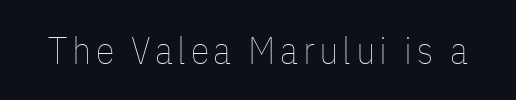
{"italic": "no", "bold": "no", "weight": "thin", "width": "condensed", "stroke_contrast": "low", "x_height": "medium", "monospaced": "no", "underline": "no", "glyph_px": 38}
